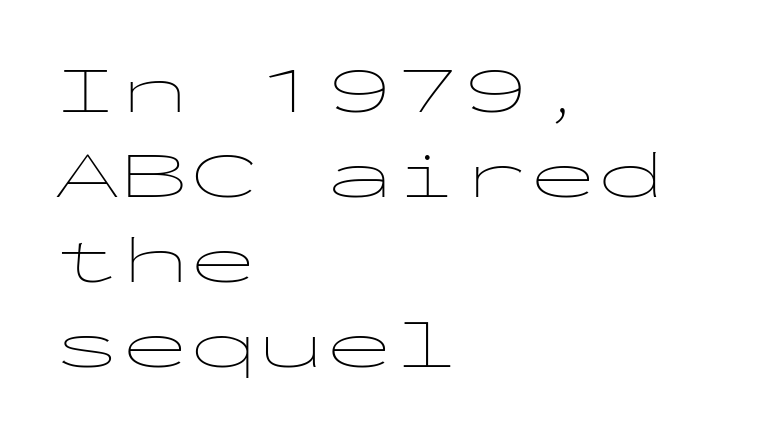
The passage shown is typed in a monospace face where columns stay perfectly aligned. Leading matches the norm, producing a regular column. The space beneath each line is pristine and unruled. All the whitespace from short lines collects on the right. You can tell it's not italic because the verticals are truly vertical.
